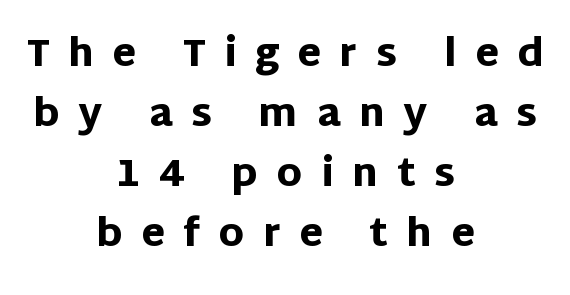
Q: Is the text bold? A: Yes.
Q: Is the text italic (slanted)? A: No, it is upright.
Q: Is the typeface a serif or a sans-serif typeface? A: Sans-serif.
Q: Is the text underlined? A: No.
Q: How is the paragraph aligned? A: Centered.
Q: Is the spacing between letters normal or unusually wide? A: Unusually wide.
Q: Is the spacing between lines tight, normal or loose? A: Normal.
Q: Width (condensed, normal, or wide)? A: Normal.
Q: Stroke contrast? A: Low.
Q: x-height? A: Large.
Q: Monospaced? A: No.
